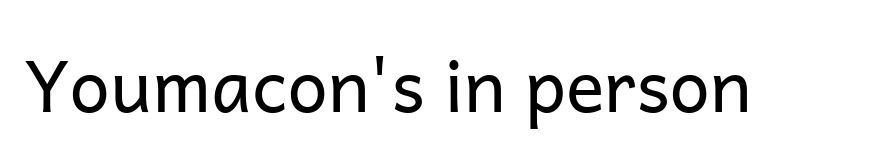
Q: Is the text bold? A: No.
Q: Is the text italic (slanted)? A: No, it is upright.
Q: Is the typeface a serif or a sans-serif typeface? A: Sans-serif.
Q: Is the text underlined? A: No.
Q: Is the spacing between letters normal or unusually wide? A: Normal.
Q: Width (condensed, normal, or wide)? A: Normal.
Q: Stroke contrast? A: Low.
Q: x-height? A: Medium.
Q: Monospaced? A: No.
